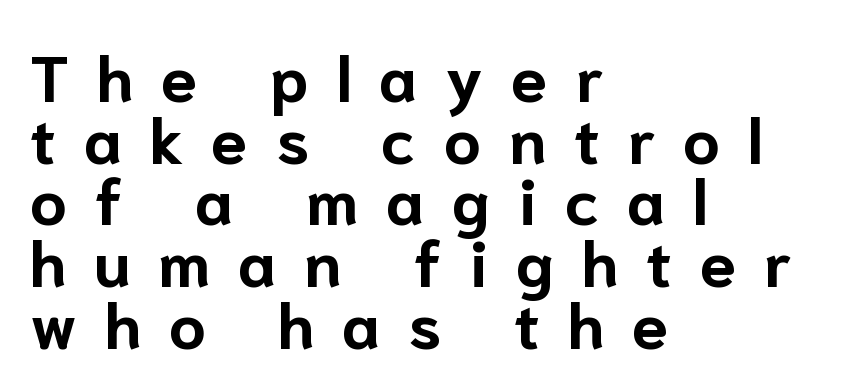
Visually the block forms a straight wall on the left and a jagged coastline on the right. Italic: no, the glyphs are upright roman. The face used here has the dense, thick strokes of a bold. Does extra space separate the letters? Yes, quite a lot of it.
